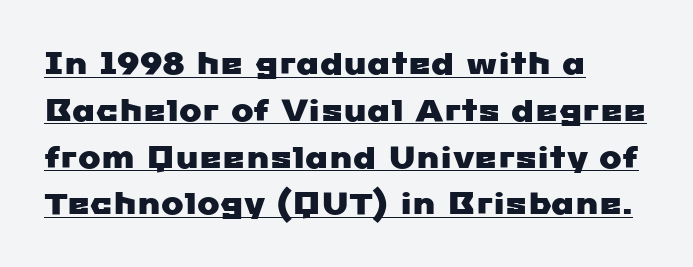
The lines in this sample share a left origin and differ only in where they stop. A typesetter would call this proportional, since set widths differ per character. Type style note: lacks serifs. Words appear dense and cohesive because spacing is normal. The space between consecutive lines is moderate.
